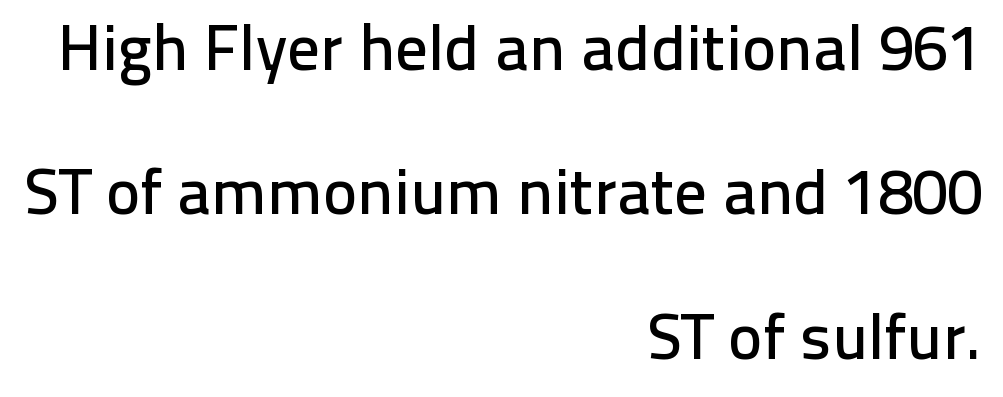
A typesetter would mark this as roman, not italic. The glyphs in this specimen are sans serif. The baseline area is clear. Is this a fixed-width face? No — the glyphs have proportional, varying widths. The text block is weighted toward the right margin, trailing off unevenly leftward.
